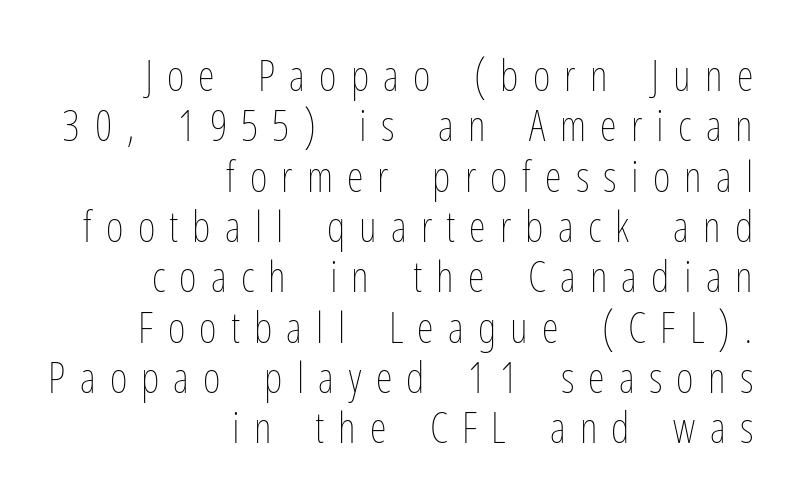
The horizontal fit of the characters is loose and conspicuously gappy. Stem width sits at or under what a default text font uses. The rendering anchors every line to the right-hand side. Quick note: not italic, upright.
